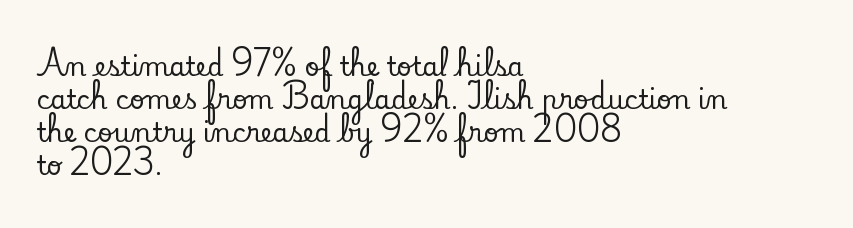
The image shows 26 px text type, upright; set left-aligned, normal line spacing (1.27x), normal letter spacing, not underlined.
